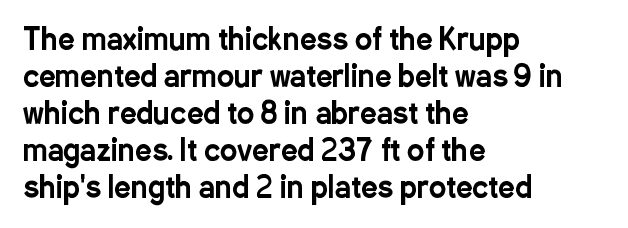
{"serif": "no", "italic": "no", "width": "condensed", "stroke_contrast": "low", "x_height": "medium", "monospaced": "no", "underline": "no", "align": "left", "line_spacing": "normal", "line_spacing_ratio": 1.28, "letter_spacing": "normal", "letter_spacing_em": 0.0, "glyph_px": 29}
